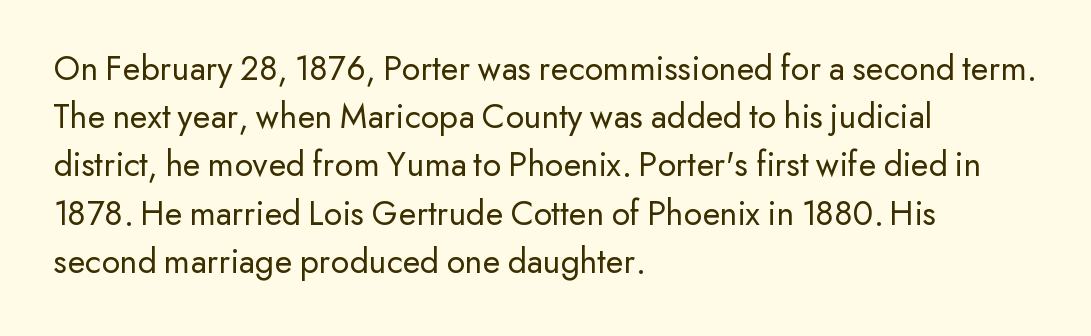
{"serif": "no", "italic": "no", "bold": "no", "weight": "regular", "width": "normal", "stroke_contrast": "low", "x_height": "small", "monospaced": "no", "underline": "no", "align": "left", "line_spacing": "normal", "line_spacing_ratio": 1.34, "letter_spacing": "normal", "letter_spacing_em": 0.0, "glyph_px": 36}
